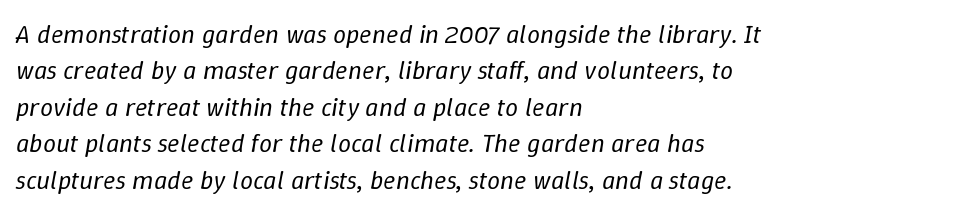
Is the block centered? No — it sits flush against the left margin. The specimen omits any rule beneath the text block's lines. This sample keeps an unexceptional amount of space between lines. Honestly, the letter spacing is just normal — you wouldn't notice it.
